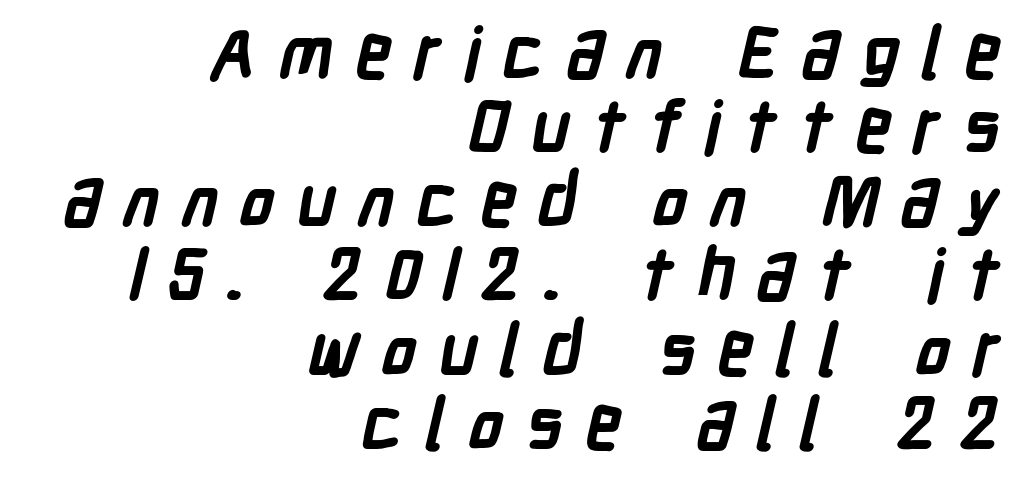
{"serif": "no", "bold": "yes", "weight": "semibold", "width": "condensed", "stroke_contrast": "low", "x_height": "medium", "monospaced": "no", "underline": "no", "align": "right", "line_spacing": "tight", "line_spacing_ratio": 1.03, "letter_spacing": "wide", "letter_spacing_em": 0.3, "glyph_px": 72}
